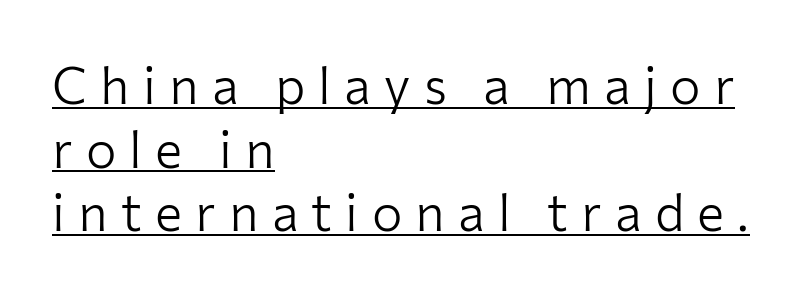
{"serif": "no", "italic": "no", "bold": "no", "weight": "light", "width": "normal", "stroke_contrast": "low", "x_height": "medium", "monospaced": "no", "underline": "yes", "align": "left", "line_spacing": "normal", "line_spacing_ratio": 1.25, "letter_spacing": "wide", "letter_spacing_em": 0.26, "glyph_px": 51}
